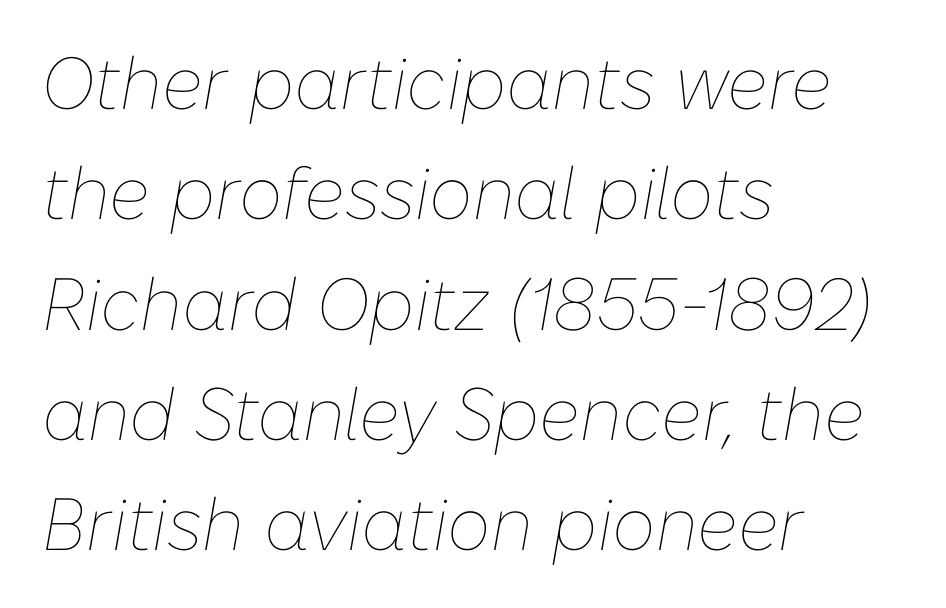
The designer left line spacing at the default. Character widths vary here, with narrow letters taking less room than wide ones. Beneath every word, the page is bare. The text carries the slant typical of an italic or oblique font. The rendering keeps characters at their native spacing. The lines are quadded left.
